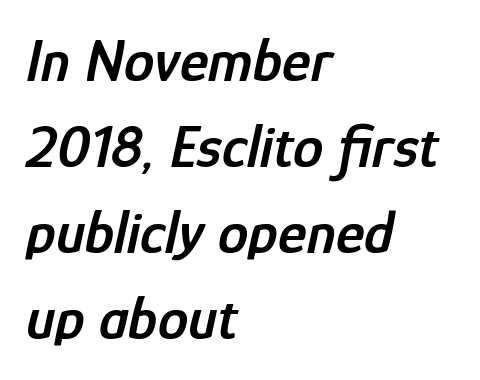
Q: Is the text bold? A: Semi-bold.
Q: Is the text italic (slanted)? A: Yes, it leans right by about 12 degrees.
Q: Is the text underlined? A: No.
Q: How is the paragraph aligned? A: Left-aligned.
Q: Is the spacing between letters normal or unusually wide? A: Normal.
Q: Is the spacing between lines tight, normal or loose? A: Normal.
Q: Width (condensed, normal, or wide)? A: Condensed.
Q: Stroke contrast? A: Low.
Q: x-height? A: Medium.
Q: Monospaced? A: No.
